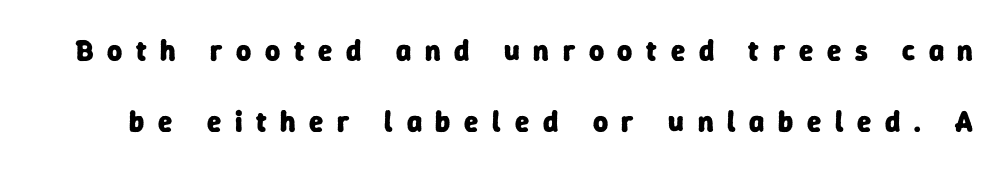
The image shows 29 px heavy sans-serif type; set loose line spacing (2.44x), unusually wide letter spacing (+0.47 em), not underlined; low stroke contrast and a medium x-height.
